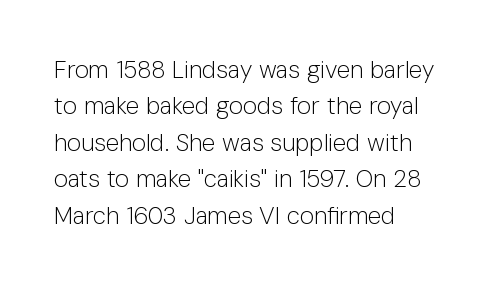
Q: Is the text bold? A: No.
Q: Is the text italic (slanted)? A: No, it is upright.
Q: Is the text underlined? A: No.
Q: How is the paragraph aligned? A: Left-aligned.
Q: Is the spacing between letters normal or unusually wide? A: Normal.
Q: Is the spacing between lines tight, normal or loose? A: Normal.
